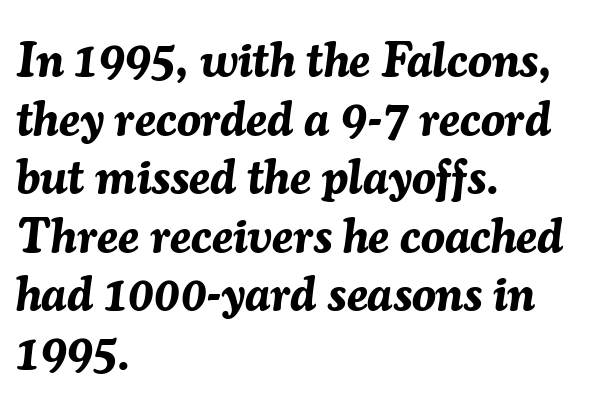
The image shows 48 px bold type, italic (leaning right); set left-aligned, line spacing 1.22x, normal letter spacing, not underlined; medium stroke contrast and a medium x-height.
